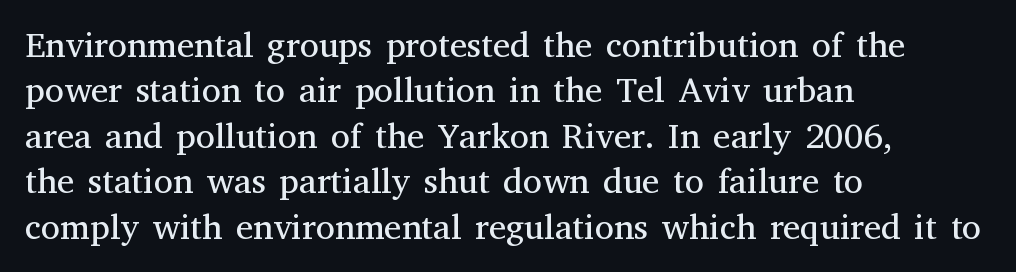
{"serif": "yes", "italic": "no", "bold": "no", "weight": "regular", "width": "normal", "stroke_contrast": "medium", "x_height": "medium", "monospaced": "no", "underline": "no", "align": "left", "line_spacing": "normal", "line_spacing_ratio": 1.3, "letter_spacing": "normal", "letter_spacing_em": 0.0, "glyph_px": 35}
